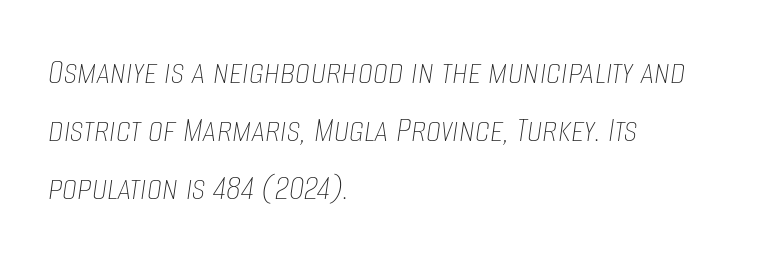
Q: Is the text bold? A: No.
Q: Is the text italic (slanted)? A: Yes, it leans right by about 8 degrees.
Q: Is the text underlined? A: No.
Q: How is the paragraph aligned? A: Left-aligned.
Q: Is the spacing between letters normal or unusually wide? A: Normal.
Q: Is the spacing between lines tight, normal or loose? A: Normal.
Q: Width (condensed, normal, or wide)? A: Condensed.
Q: Stroke contrast? A: Low.
Q: x-height? A: Large.
Q: Monospaced? A: No.
